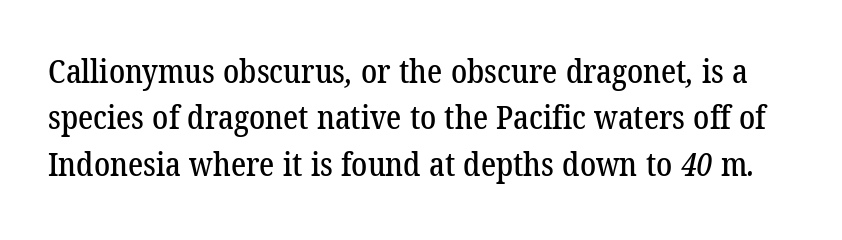
The image shows 32 px serif type; set normal line spacing (1.45x), normal letter spacing, not underlined; low stroke contrast and a medium x-height.
